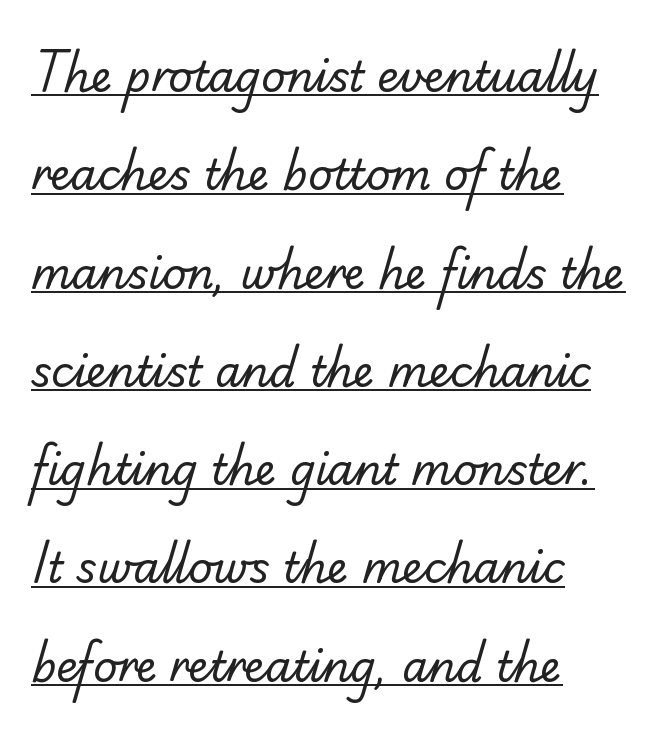
The image shows 42 px regular-weight sans-serif type; set left-aligned, loose line spacing (2.34x), normal letter spacing, underlined; low stroke contrast and a small x-height.
